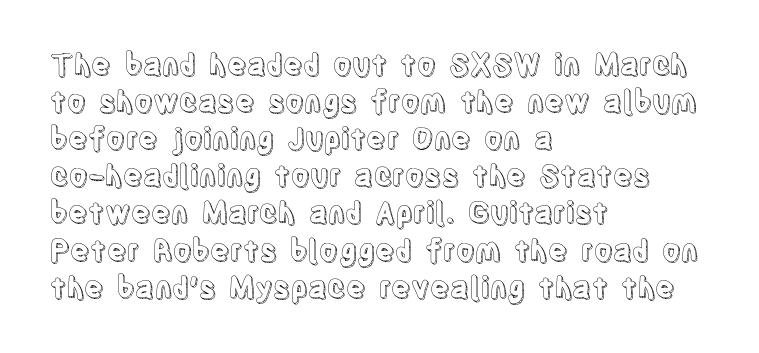
Q: Is the text italic (slanted)? A: No, it is upright.
Q: Is the text underlined? A: No.
Q: How is the paragraph aligned? A: Left-aligned.
Q: Is the spacing between letters normal or unusually wide? A: Normal.
Q: Is the spacing between lines tight, normal or loose? A: Normal.
Q: Width (condensed, normal, or wide)? A: Condensed.
Q: x-height? A: Large.
Q: Monospaced? A: No.
